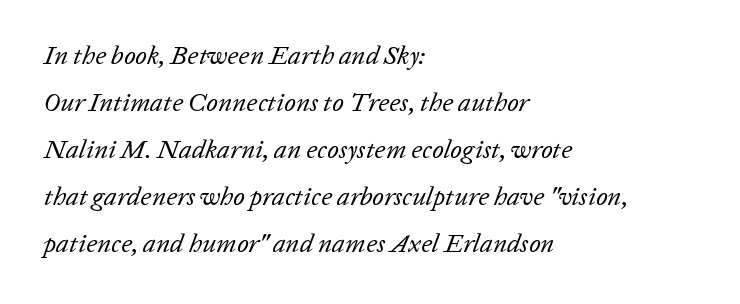
Q: Is the text bold? A: No.
Q: Is the text italic (slanted)? A: Yes, it leans right by about 20 degrees.
Q: Is the text underlined? A: No.
Q: How is the paragraph aligned? A: Left-aligned.
Q: Is the spacing between letters normal or unusually wide? A: Normal.
